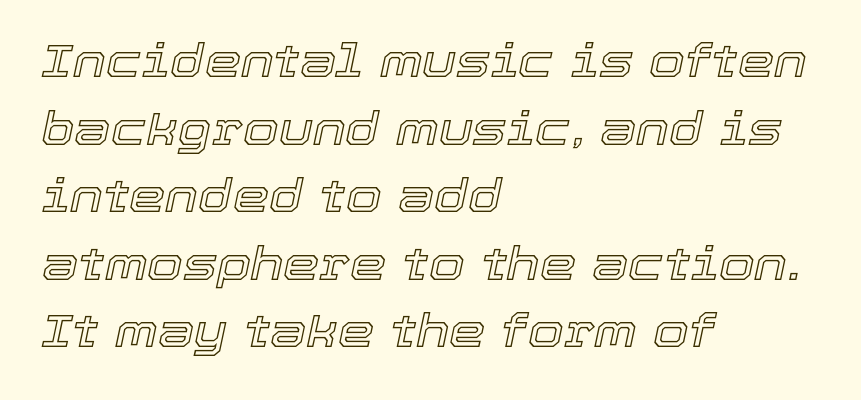
Q: Is the text italic (slanted)? A: Yes, it leans right by about 12 degrees.
Q: Is the text underlined? A: No.
Q: How is the paragraph aligned? A: Left-aligned.
Q: Is the spacing between letters normal or unusually wide? A: Normal.
Q: Is the spacing between lines tight, normal or loose? A: Normal.
Q: Width (condensed, normal, or wide)? A: Normal.
Q: x-height? A: Medium.
Q: Monospaced? A: No.
